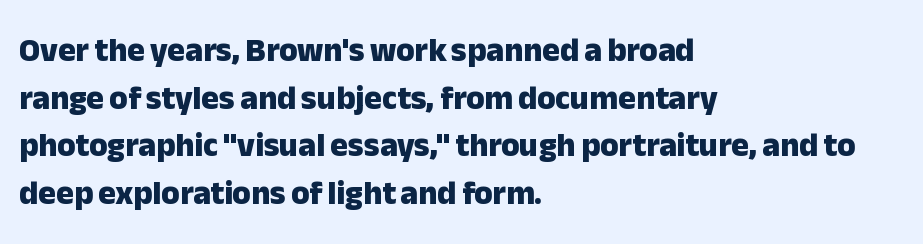
{"serif": "no", "italic": "no", "bold": "yes", "weight": "heavy", "width": "normal", "stroke_contrast": "low", "x_height": "medium", "monospaced": "no", "underline": "no", "align": "left", "line_spacing": "normal", "line_spacing_ratio": 1.44, "letter_spacing": "normal", "letter_spacing_em": 0.0, "glyph_px": 33}
